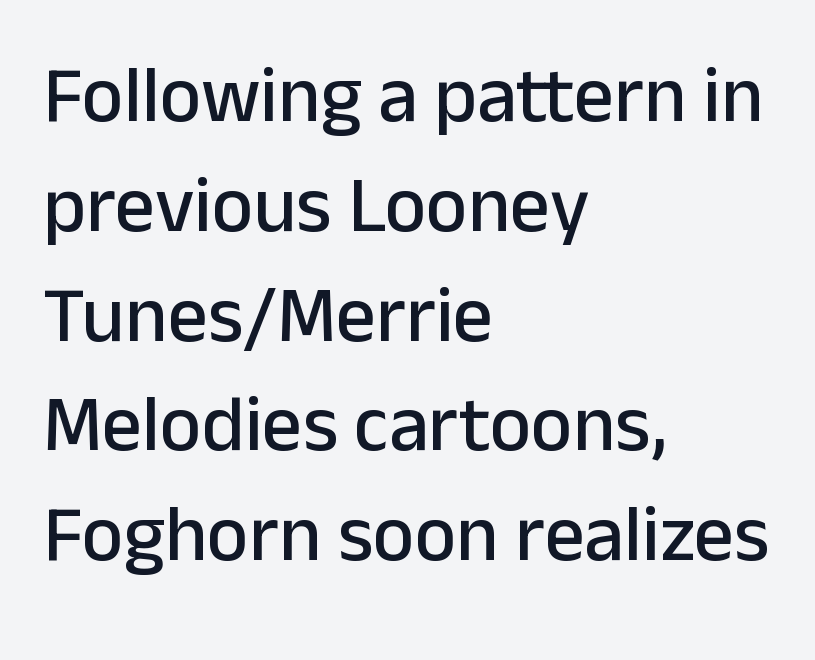
Does the leading feel generous? No, just average. No word sits above an underline. Does the copy run flush right? No — it runs flush left. What kind of face is this? One without serifs — a sans.
